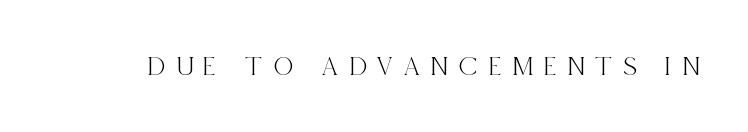
The image shows 28 px condensed serif type, upright; set unusually wide letter spacing (+0.39 em), not underlined; a large x-height.
